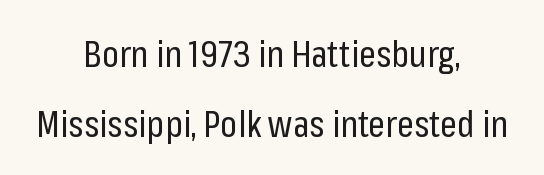
Q: Is the text bold? A: No.
Q: Is the text italic (slanted)? A: No, it is upright.
Q: Is the typeface a serif or a sans-serif typeface? A: Sans-serif.
Q: Is the text underlined? A: No.
Q: How is the paragraph aligned? A: Centered.
Q: Is the spacing between letters normal or unusually wide? A: Normal.
Q: Width (condensed, normal, or wide)? A: Condensed.
Q: Stroke contrast? A: Low.
Q: x-height? A: Medium.
Q: Monospaced? A: No.
